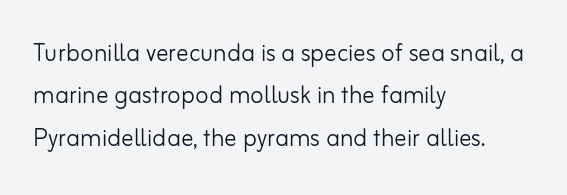
Spacing between characters is what you'd get straight out of the box. Heft: none added — not bold. The area under the type is left untouched. Serif or sans? Sans — the stroke terminals are bare.
